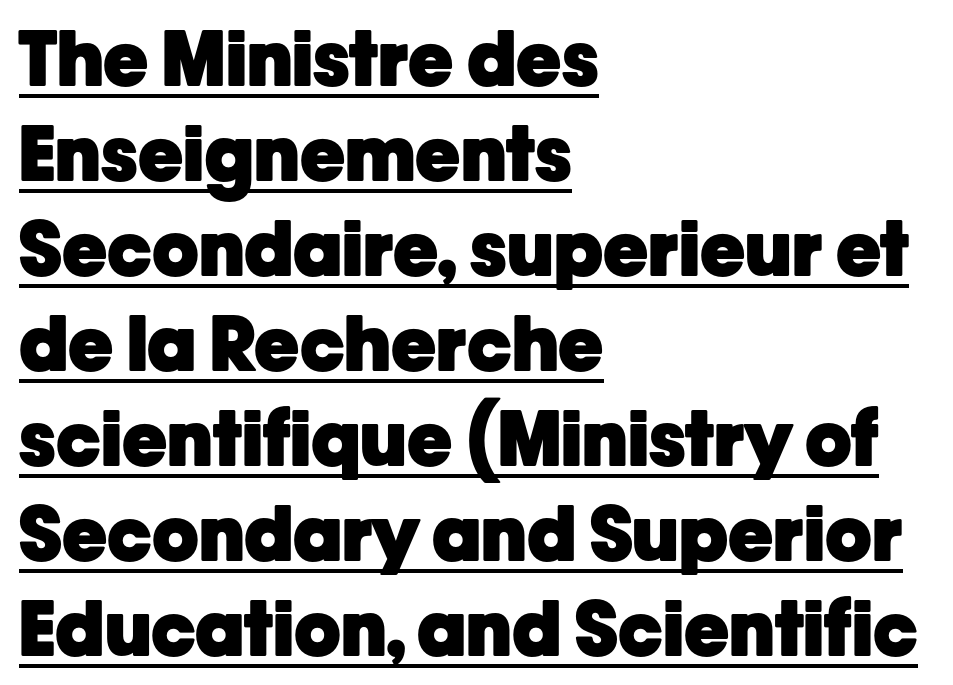
Think of a printed novel: that variable character pitch is what you see here. In terms of weight, the rendering is a true, heavy bold. These lines stack with their left ends in a neat column. Does the leading feel generous? No, just average. This sample carries an underscore along the baseline area. Observe the absence of serifs on each vertical stroke in this sample.
